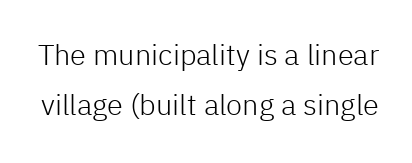
Is this a fixed-width face? No — the glyphs have proportional, varying widths. The strokes carry an ordinary text weight at most. You could call the tracking neutral — neither tight nor loose. The baseline area is clear.
